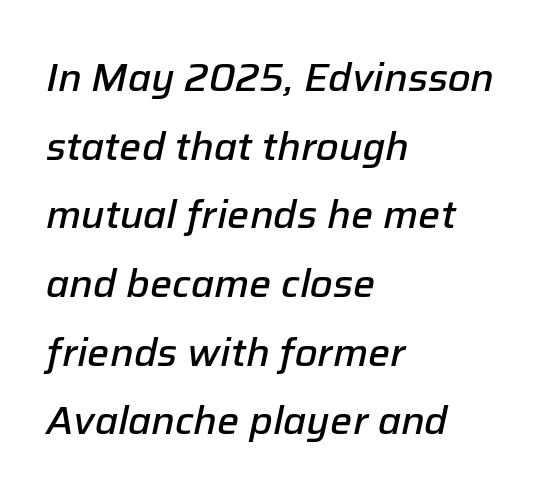
The rag falls on the right side of this text block. This sample has the flowing, uneven cadence of proportional lettering. Check the space under the baseline: it is left empty. If you drew a line through each stem, it would be angled.
